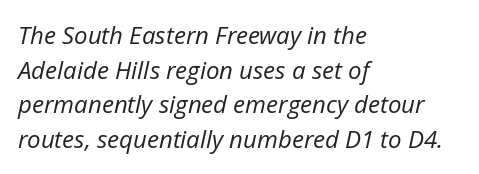
{"italic": "yes", "lean": "right", "slant_degrees": 12, "bold": "no", "underline": "no", "align": "left", "line_spacing": "normal", "line_spacing_ratio": 1.44, "letter_spacing": "normal", "letter_spacing_em": 0.0, "glyph_px": 24}
